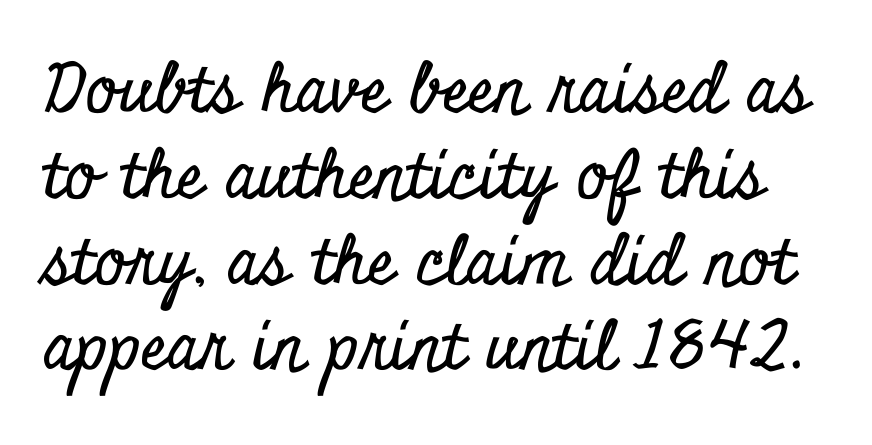
The image shows 67 px condensed serif type; set normal line spacing (1.28x), normal letter spacing, not underlined; low stroke contrast and a small x-height.
